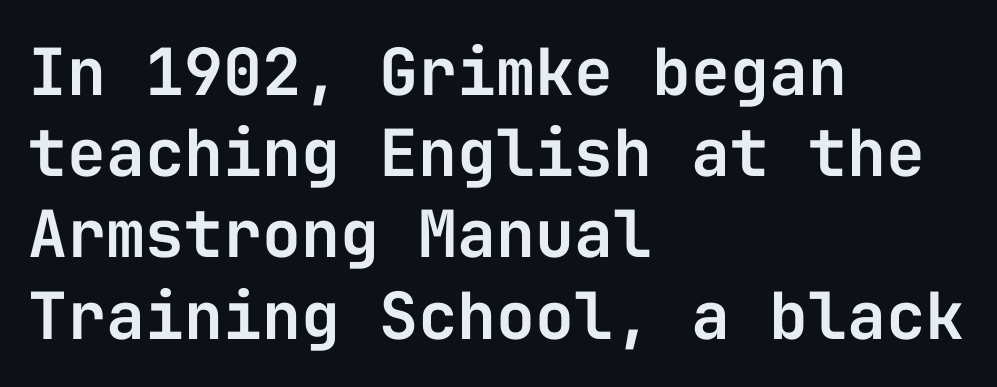
The image shows 65 px sans-serif type, upright, monospaced; set left-aligned, normal line spacing (1.25x), normal letter spacing, not underlined; low stroke contrast and a medium x-height.
